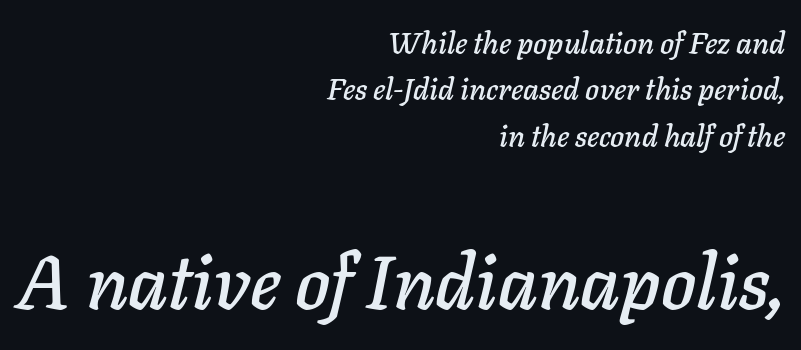
{"italic": "yes", "lean": "right", "slant_degrees": 11, "width": "normal", "stroke_contrast": "low", "x_height": "medium", "monospaced": "no", "underline": "no", "align": "right", "line_spacing": "normal", "line_spacing_ratio": 1.55, "letter_spacing": "normal", "letter_spacing_em": 0.0, "larger_block": "second", "size_ratio": 2.5, "glyph_px": 75}
